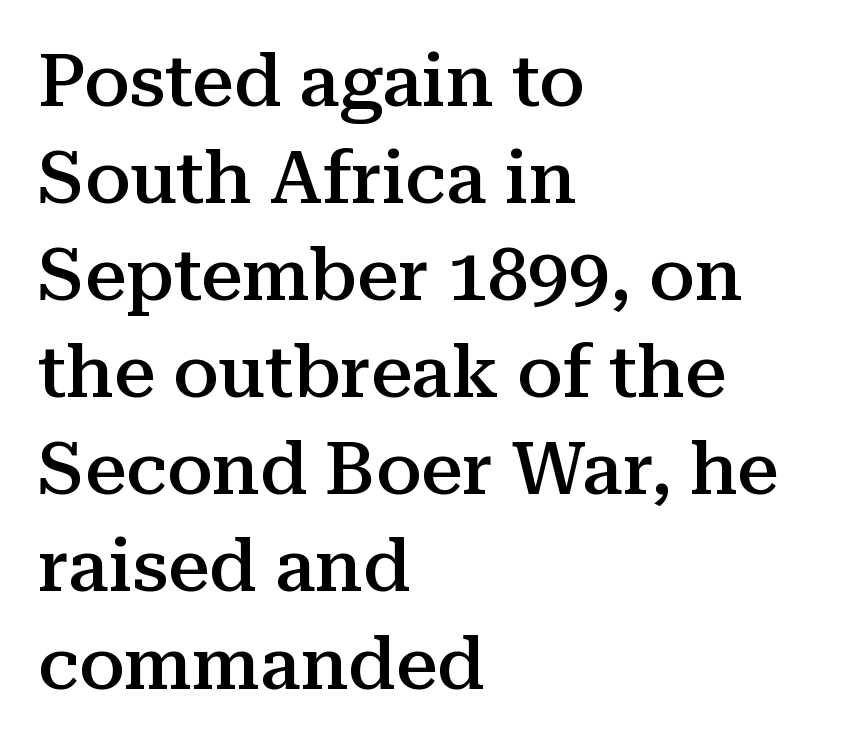
Q: Is the text bold? A: Semi-bold.
Q: Is the text italic (slanted)? A: No, it is upright.
Q: Is the typeface a serif or a sans-serif typeface? A: Serif.
Q: Is the text underlined? A: No.
Q: How is the paragraph aligned? A: Left-aligned.
Q: Is the spacing between letters normal or unusually wide? A: Normal.
Q: Is the spacing between lines tight, normal or loose? A: Normal.
Q: Width (condensed, normal, or wide)? A: Normal.
Q: Stroke contrast? A: Medium.
Q: x-height? A: Medium.
Q: Monospaced? A: No.
